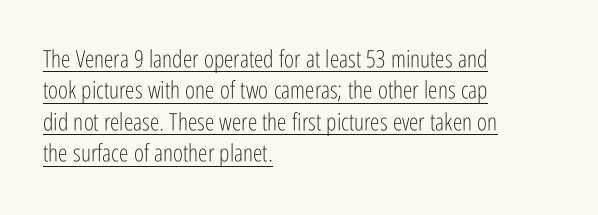
Q: Is the text bold? A: No.
Q: Is the text italic (slanted)? A: No, it is upright.
Q: Is the text underlined? A: Yes.
Q: How is the paragraph aligned? A: Left-aligned.
Q: Is the spacing between letters normal or unusually wide? A: Normal.
Q: Is the spacing between lines tight, normal or loose? A: Normal.
